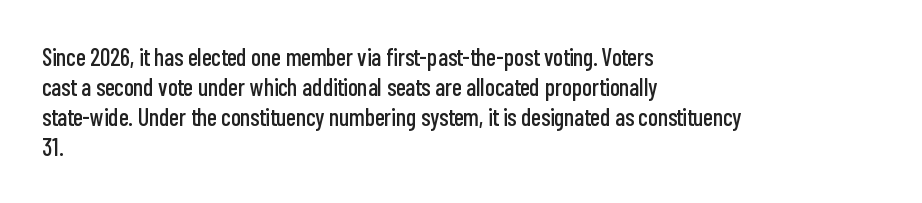
{"italic": "no", "underline": "no", "align": "left", "line_spacing": "normal", "line_spacing_ratio": 1.25, "letter_spacing": "normal", "letter_spacing_em": 0.0, "glyph_px": 24}
